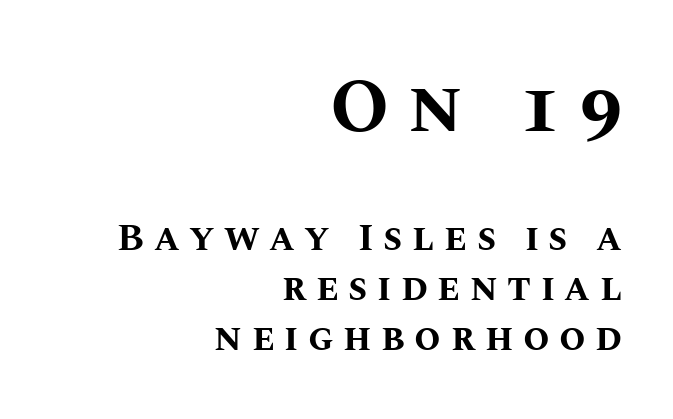
{"italic": "no", "bold": "yes", "weight": "bold", "width": "normal", "stroke_contrast": "medium", "x_height": "large", "monospaced": "no", "underline": "no", "align": "right", "line_spacing": "normal", "line_spacing_ratio": 1.31, "letter_spacing": "wide", "letter_spacing_em": 0.25, "larger_block": "first", "size_ratio": 1.97, "glyph_px": 75}
